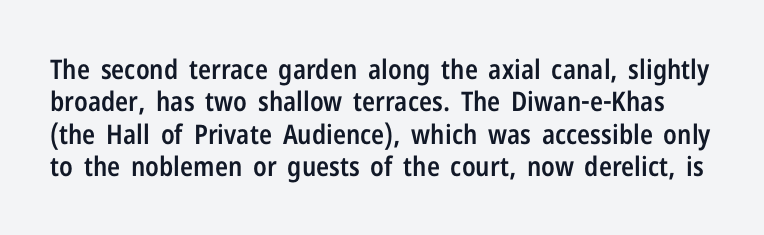
The image shows 27 px text type, upright; set line spacing 1.2x, normal letter spacing, not underlined.
